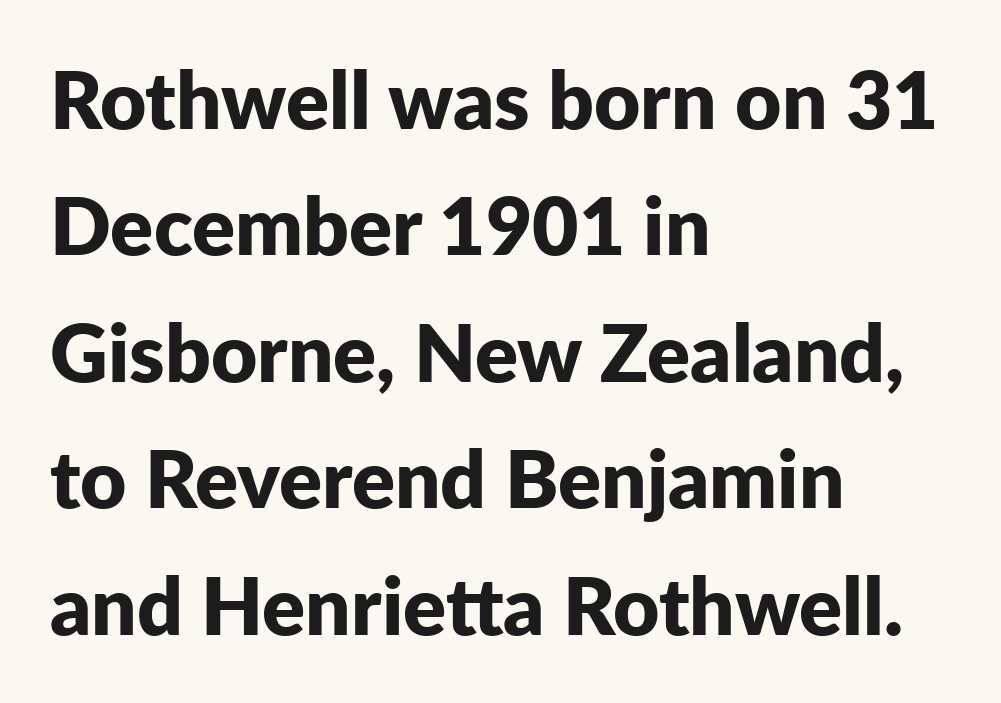
{"serif": "no", "italic": "no", "bold": "yes", "weight": "bold", "width": "normal", "stroke_contrast": "low", "x_height": "medium", "monospaced": "no", "underline": "no", "align": "left", "line_spacing": "normal", "line_spacing_ratio": 1.58, "letter_spacing": "normal", "letter_spacing_em": 0.0, "glyph_px": 80}
